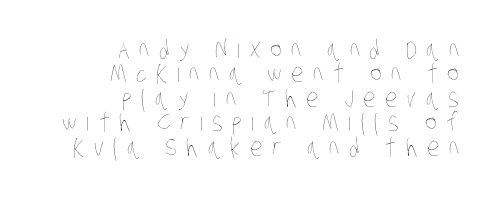
Q: Is the text bold? A: No.
Q: Is the text underlined? A: No.
Q: How is the paragraph aligned? A: Right-aligned.
Q: Is the spacing between letters normal or unusually wide? A: Unusually wide.
Q: Is the spacing between lines tight, normal or loose? A: Tight.
